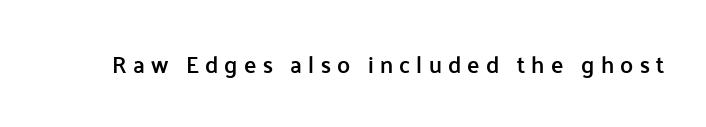
Q: Is the text bold? A: Semi-bold.
Q: Is the text italic (slanted)? A: No, it is upright.
Q: Is the text underlined? A: No.
Q: Is the spacing between letters normal or unusually wide? A: Unusually wide.
